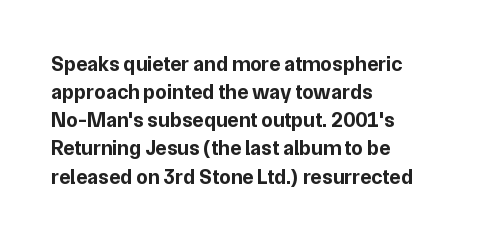
The image shows 21 px bold type, upright; set left-aligned, normal line spacing (1.34x), normal letter spacing, not underlined.
